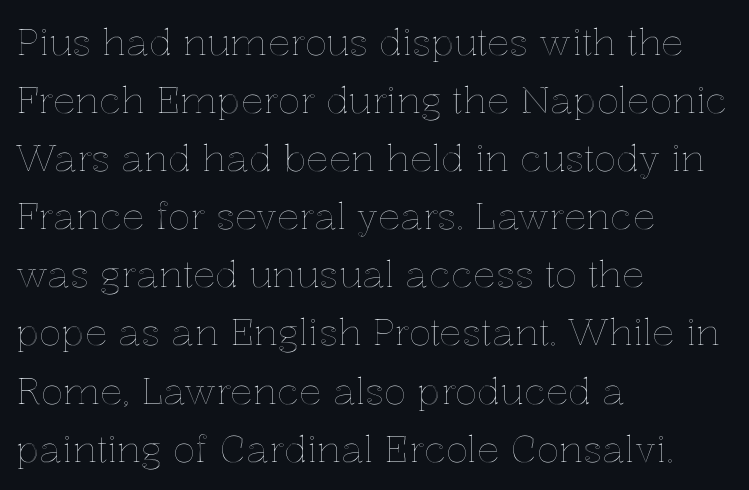
Q: Is the text italic (slanted)? A: No, it is upright.
Q: Is the text underlined? A: No.
Q: How is the paragraph aligned? A: Left-aligned.
Q: Is the spacing between letters normal or unusually wide? A: Normal.
Q: Is the spacing between lines tight, normal or loose? A: Normal.
Q: Width (condensed, normal, or wide)? A: Normal.
Q: x-height? A: Medium.
Q: Monospaced? A: No.
